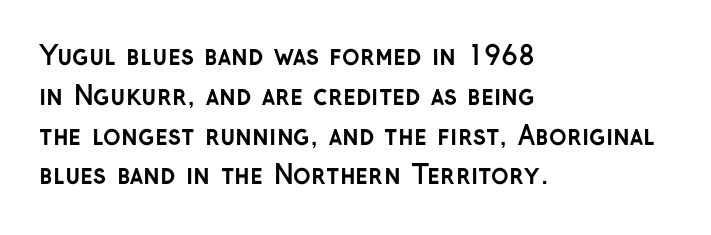
{"italic": "no", "bold": "yes", "underline": "no", "align": "left", "line_spacing": "normal", "line_spacing_ratio": 1.53, "letter_spacing": "normal", "letter_spacing_em": 0.0, "glyph_px": 26}
